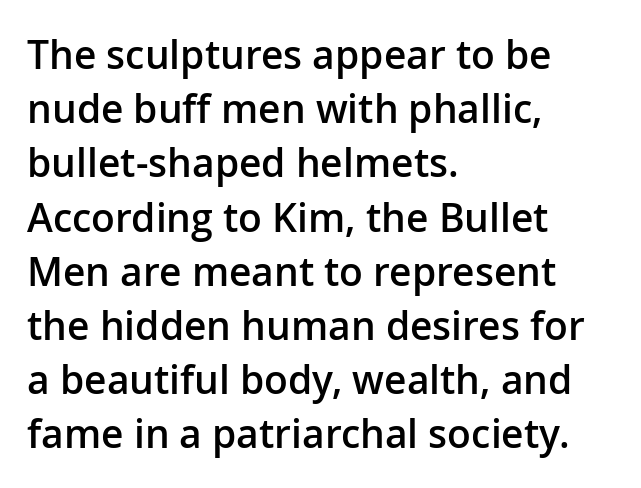
Q: Is the text bold? A: Semi-bold.
Q: Is the text italic (slanted)? A: No, it is upright.
Q: Is the typeface a serif or a sans-serif typeface? A: Sans-serif.
Q: Is the text underlined? A: No.
Q: How is the paragraph aligned? A: Left-aligned.
Q: Is the spacing between letters normal or unusually wide? A: Normal.
Q: Is the spacing between lines tight, normal or loose? A: Normal.
Q: Width (condensed, normal, or wide)? A: Normal.
Q: Stroke contrast? A: Low.
Q: x-height? A: Medium.
Q: Monospaced? A: No.
